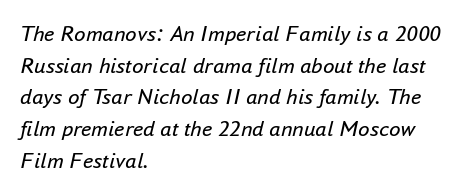
{"italic": "yes", "lean": "right", "slant_degrees": 16, "bold": "no", "underline": "no", "align": "left", "line_spacing": "normal", "line_spacing_ratio": 1.38, "letter_spacing": "normal", "letter_spacing_em": 0.0, "glyph_px": 23}
